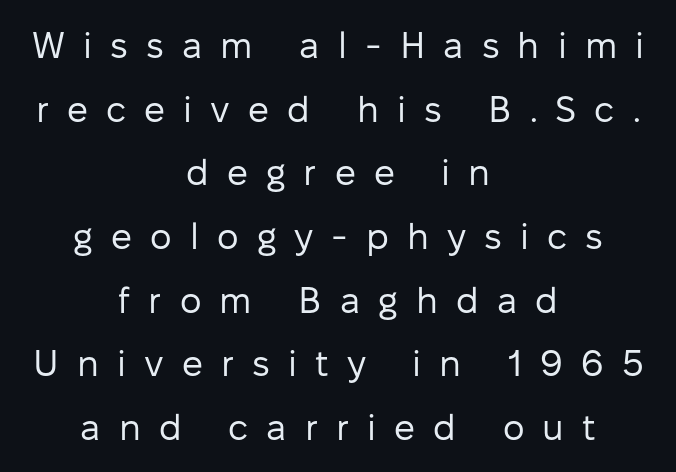
No chunkiness to these letters — they're not bold. Words appear elongated and porous because spacing is wide. The lines in this sample share a center point and differ in where they start and stop. No feet cap the strokes, marking this as sans-serif type. Looks like regular typesetting: each glyph gets only the width it needs.
